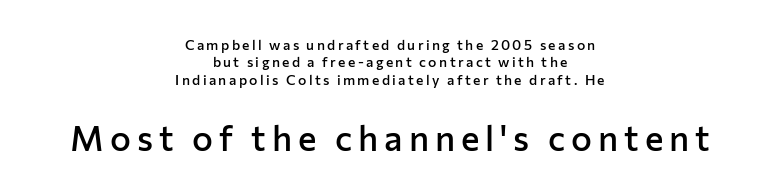
Posture: upright roman. Do the characters align in a grid? No, the font is proportional. In terms of letterform style, serifs are entirely absent. You get the small type first, then a jump to larger type. Casual observation: everything's sitting right in the middle. The space directly below the letters is spotless.
